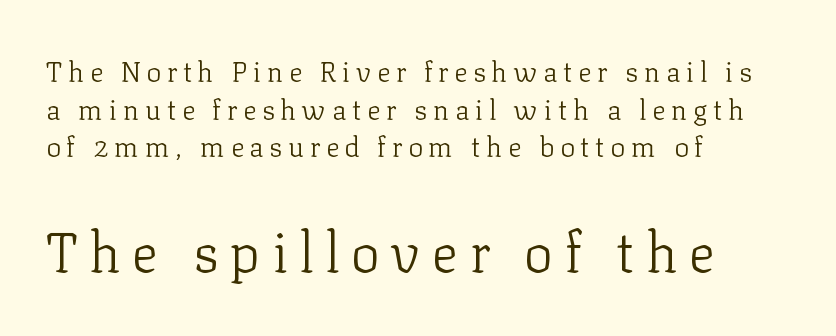
The image shows 55 px light serif type, upright; set left-aligned, normal line spacing (1.34x), unusually wide letter spacing (+0.2 em), not underlined; the second (bottom) block is 1.96x larger; low stroke contrast and a medium x-height.
